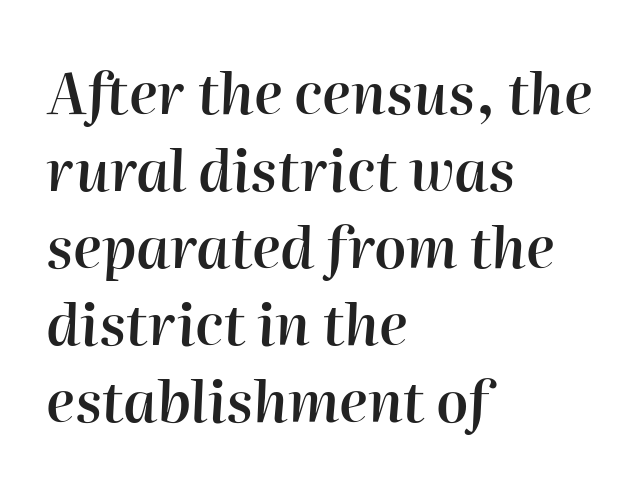
A typesetter would call this proportional, since set widths differ per character. Between one letter and the next there's only the usual sliver of space. The axis of the letterforms is tilted away from vertical. Firm but not heavy-handed strokes: this text is semibold.
